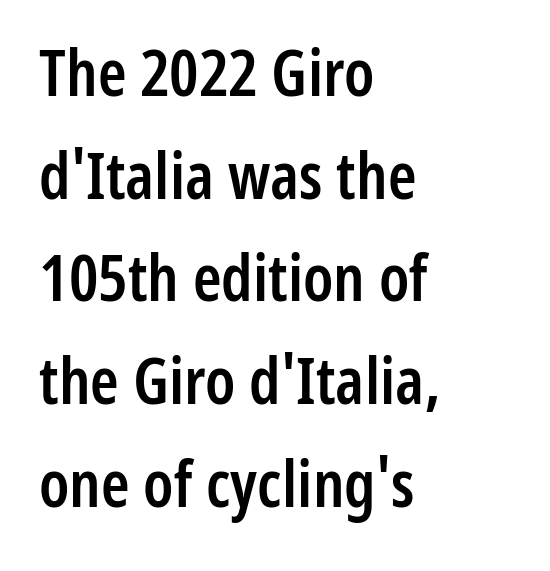
Q: Is the text bold? A: Semi-bold.
Q: Is the text italic (slanted)? A: No, it is upright.
Q: Is the typeface a serif or a sans-serif typeface? A: Sans-serif.
Q: Is the text underlined? A: No.
Q: How is the paragraph aligned? A: Left-aligned.
Q: Is the spacing between letters normal or unusually wide? A: Normal.
Q: Is the spacing between lines tight, normal or loose? A: Normal.
Q: Width (condensed, normal, or wide)? A: Condensed.
Q: Stroke contrast? A: Low.
Q: x-height? A: Medium.
Q: Monospaced? A: No.
